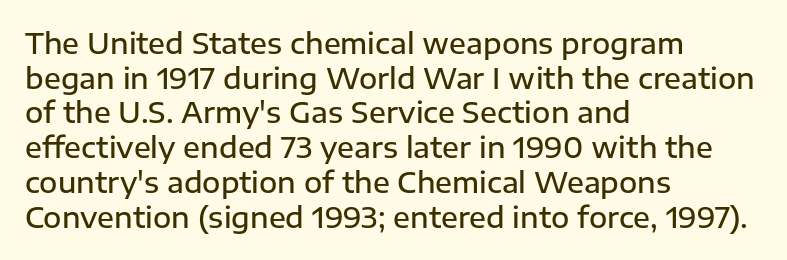
Q: Is the text bold? A: Semi-bold.
Q: Is the text italic (slanted)? A: No, it is upright.
Q: Is the typeface a serif or a sans-serif typeface? A: Sans-serif.
Q: Is the text underlined? A: No.
Q: How is the paragraph aligned? A: Left-aligned.
Q: Is the spacing between letters normal or unusually wide? A: Normal.
Q: Width (condensed, normal, or wide)? A: Normal.
Q: Stroke contrast? A: Low.
Q: x-height? A: Medium.
Q: Monospaced? A: No.
